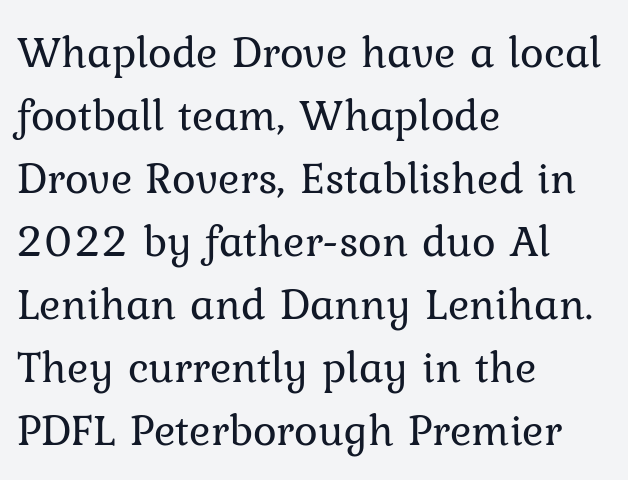
Q: Is the text bold? A: No.
Q: Is the text italic (slanted)? A: No, it is upright.
Q: Is the typeface a serif or a sans-serif typeface? A: Serif.
Q: Is the text underlined? A: No.
Q: How is the paragraph aligned? A: Left-aligned.
Q: Is the spacing between letters normal or unusually wide? A: Normal.
Q: Is the spacing between lines tight, normal or loose? A: Normal.
Q: Width (condensed, normal, or wide)? A: Normal.
Q: Stroke contrast? A: Low.
Q: x-height? A: Medium.
Q: Monospaced? A: No.
